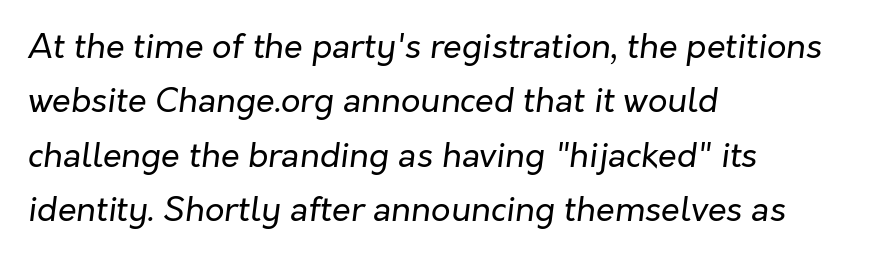
The image shows 34 px regular-weight type, italic (leaning right); set left-aligned, normal line spacing (1.6x), normal letter spacing, not underlined; low stroke contrast and a medium x-height.
